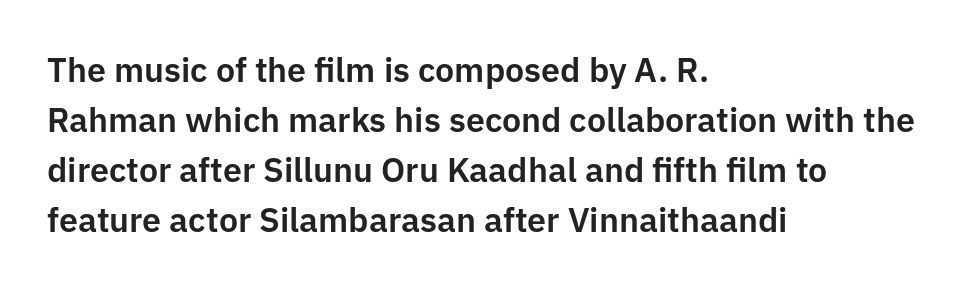
Q: Is the text italic (slanted)? A: No, it is upright.
Q: Is the typeface a serif or a sans-serif typeface? A: Sans-serif.
Q: Is the text underlined? A: No.
Q: How is the paragraph aligned? A: Left-aligned.
Q: Is the spacing between letters normal or unusually wide? A: Normal.
Q: Is the spacing between lines tight, normal or loose? A: Normal.
Q: Width (condensed, normal, or wide)? A: Normal.
Q: Stroke contrast? A: Low.
Q: x-height? A: Medium.
Q: Monospaced? A: No.
